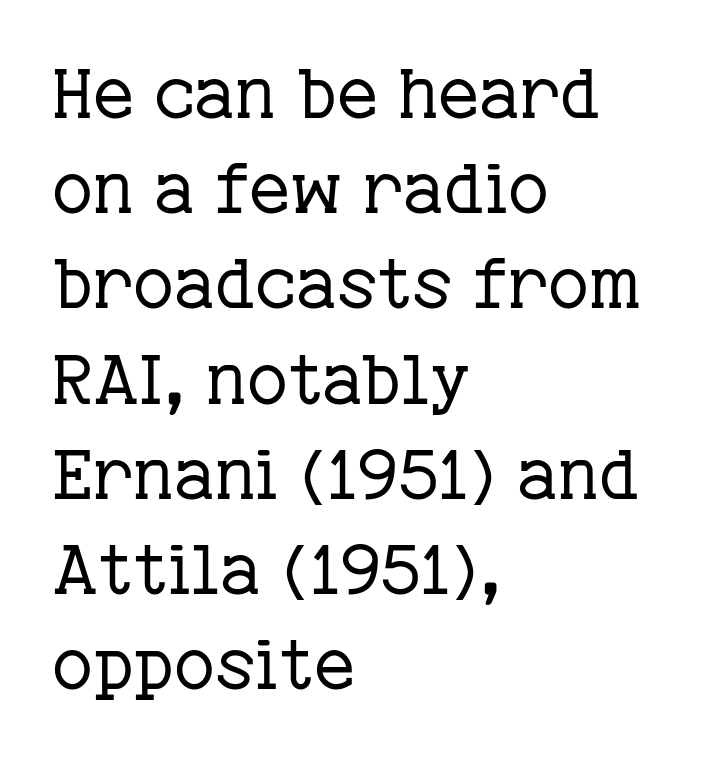
Q: Is the text bold? A: No.
Q: Is the text italic (slanted)? A: No, it is upright.
Q: Is the typeface a serif or a sans-serif typeface? A: Serif.
Q: Is the text underlined? A: No.
Q: How is the paragraph aligned? A: Left-aligned.
Q: Is the spacing between letters normal or unusually wide? A: Normal.
Q: Is the spacing between lines tight, normal or loose? A: Normal.
Q: Width (condensed, normal, or wide)? A: Normal.
Q: Stroke contrast? A: Low.
Q: x-height? A: Medium.
Q: Monospaced? A: No.
